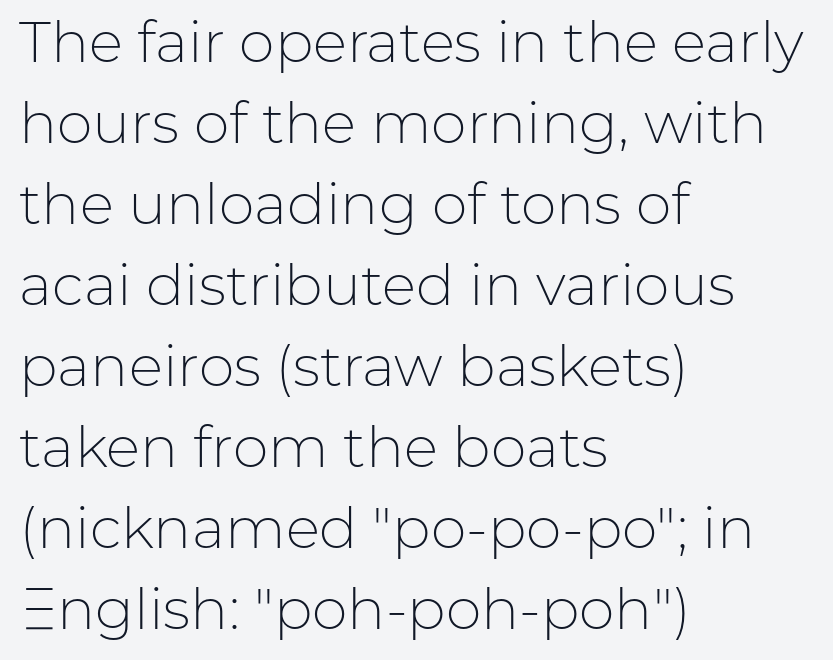
Q: Is the text bold? A: No.
Q: Is the text italic (slanted)? A: No, it is upright.
Q: Is the typeface a serif or a sans-serif typeface? A: Sans-serif.
Q: Is the text underlined? A: No.
Q: How is the paragraph aligned? A: Left-aligned.
Q: Is the spacing between letters normal or unusually wide? A: Normal.
Q: Is the spacing between lines tight, normal or loose? A: Normal.
Q: Width (condensed, normal, or wide)? A: Normal.
Q: Stroke contrast? A: Low.
Q: x-height? A: Medium.
Q: Monospaced? A: No.
